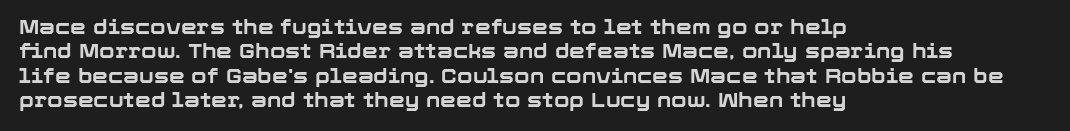
In terms of weight, the rendering is a true, heavy bold. In CSS terms this would be text-align: left. This rendering leaves character spacing at its baseline value. Honestly, there is no underline to notice here at all. The typography opts for an upright posture over an oblique one.
